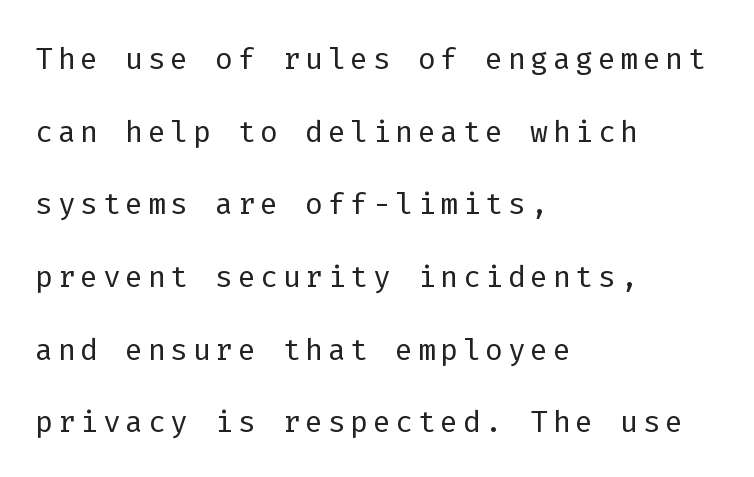
To sum up the face: it is a sans, with no serifs. If you drew a ruler down the left edge, every line would touch it. Looks like terminal output: every glyph gets an equal slot. Designer's note — italics off, roman on. Bare-footed words on every line.
